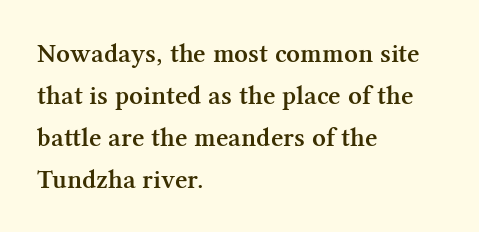
Has an underline been added? It has not. Look at the stroke-to-counter ratio: somewhat heavy, a semibold. Style check: upright. The letterforms sit shoulder to shoulder at normal distance. The paragraph has a hard left edge and a soft right edge.
